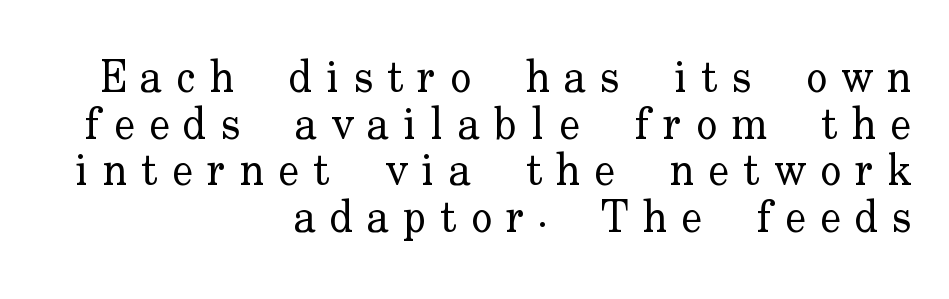
Q: Is the text bold? A: No.
Q: Is the text italic (slanted)? A: No, it is upright.
Q: Is the typeface a serif or a sans-serif typeface? A: Serif.
Q: Is the text underlined? A: No.
Q: How is the paragraph aligned? A: Right-aligned.
Q: Is the spacing between letters normal or unusually wide? A: Unusually wide.
Q: Is the spacing between lines tight, normal or loose? A: Tight.
Q: Width (condensed, normal, or wide)? A: Normal.
Q: Stroke contrast? A: Low.
Q: x-height? A: Small.
Q: Monospaced? A: No.
